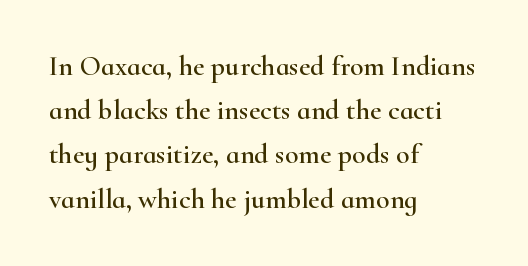
{"serif": "yes", "italic": "no", "width": "wide", "stroke_contrast": "high", "x_height": "small", "monospaced": "no", "underline": "no", "align": "left", "line_spacing": "normal", "line_spacing_ratio": 1.58, "letter_spacing": "normal", "letter_spacing_em": 0.0, "glyph_px": 28}
